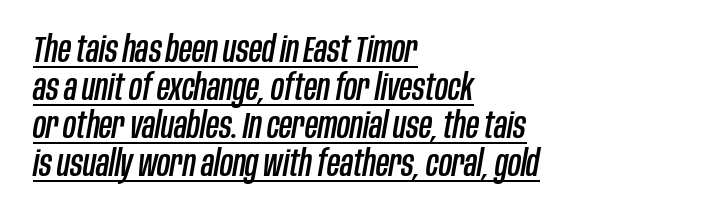
{"italic": "yes", "lean": "right", "slant_degrees": 10, "width": "condensed", "stroke_contrast": "low", "x_height": "large", "monospaced": "no", "underline": "yes", "align": "left", "line_spacing": "tight", "line_spacing_ratio": 1.06, "letter_spacing": "normal", "letter_spacing_em": 0.0, "glyph_px": 36}
